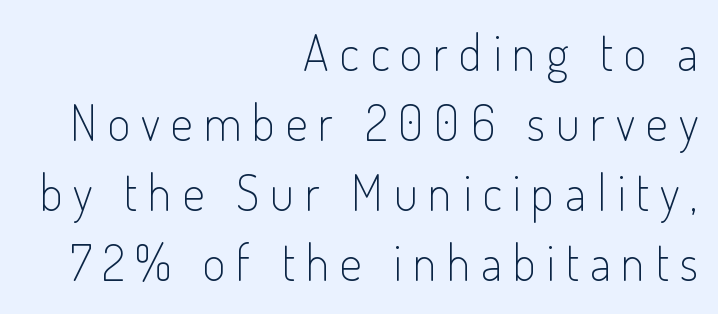
{"serif": "no", "italic": "no", "bold": "no", "weight": "light", "width": "condensed", "stroke_contrast": "low", "x_height": "small", "monospaced": "no", "underline": "no", "align": "right", "line_spacing": "normal", "line_spacing_ratio": 1.43, "letter_spacing": "wide", "letter_spacing_em": 0.22, "glyph_px": 49}
